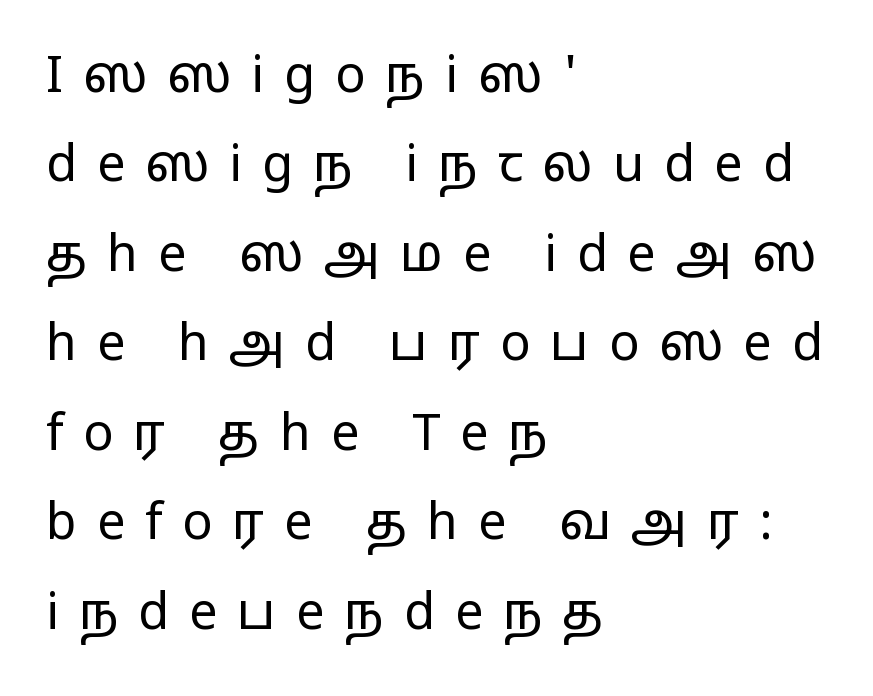
Q: Is the text bold? A: No.
Q: Is the text italic (slanted)? A: No, it is upright.
Q: Is the typeface a serif or a sans-serif typeface? A: Sans-serif.
Q: Is the text underlined? A: No.
Q: How is the paragraph aligned? A: Left-aligned.
Q: Is the spacing between letters normal or unusually wide? A: Unusually wide.
Q: Width (condensed, normal, or wide)? A: Wide.
Q: Stroke contrast? A: Low.
Q: x-height? A: Medium.
Q: Monospaced? A: No.
